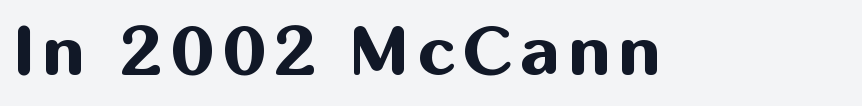
The characters look thick and weighty, a clear bold. The rendering uses natural spacing where letterforms have individual widths. To sum up the face: it is a sans, with no serifs. Clear beneath every line of the passage. Characters remain perfectly vertical along every line.
